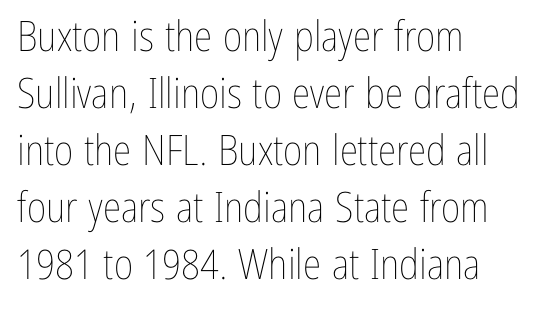
Nobody touched the tracking dial on this one. The gap between lines stays unmarked. These glyphs show unthickened strokes, regular width or finer. Leftover space on each line is placed entirely after the last word. The typography opts for an upright posture over an oblique one.
